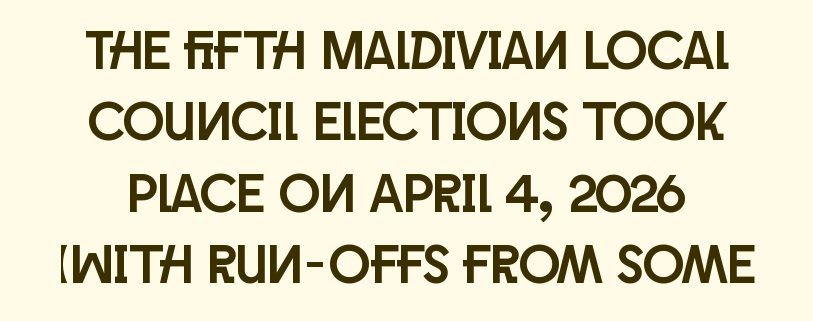
Q: Is the text italic (slanted)? A: No, it is upright.
Q: Is the typeface a serif or a sans-serif typeface? A: Sans-serif.
Q: Is the text underlined? A: No.
Q: How is the paragraph aligned? A: Centered.
Q: Is the spacing between letters normal or unusually wide? A: Normal.
Q: Is the spacing between lines tight, normal or loose? A: Normal.
Q: Width (condensed, normal, or wide)? A: Condensed.
Q: Stroke contrast? A: Low.
Q: x-height? A: Large.
Q: Monospaced? A: No.
